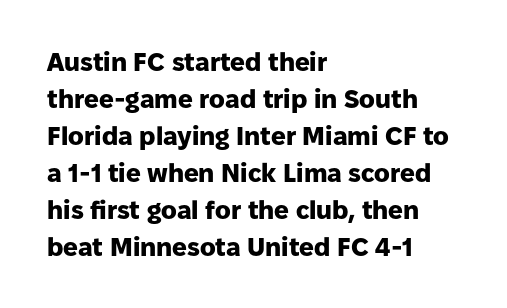
These words are printed bold, with thick strokes throughout. Between one letter and the next there's only the usual sliver of space. The letters stand straight up with perfectly vertical stems. The rendering anchors every line to the left-hand side. The leading is moderate, giving the passage an even texture.
